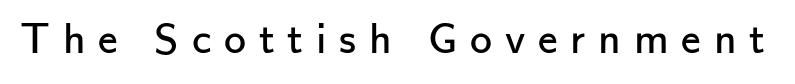
No letter is thick-stroked: the sample isn't bold. Just letters on the line, the space beneath them empty. Serifs: no, the terminals of the letterforms are clean. This sample uses an upright cut, with every glyph sitting square on the baseline. The letterforms stand isolated, each surrounded by extra space.
